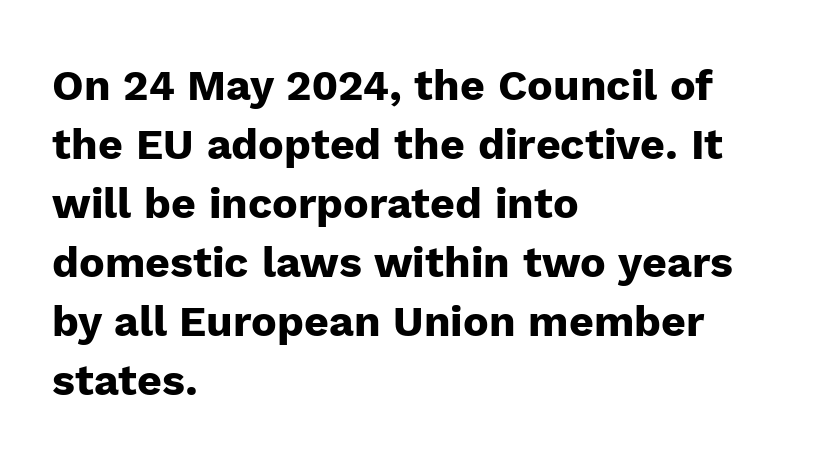
Q: Is the text bold? A: Yes.
Q: Is the text italic (slanted)? A: No, it is upright.
Q: Is the typeface a serif or a sans-serif typeface? A: Sans-serif.
Q: Is the text underlined? A: No.
Q: How is the paragraph aligned? A: Left-aligned.
Q: Is the spacing between letters normal or unusually wide? A: Normal.
Q: Is the spacing between lines tight, normal or loose? A: Normal.
Q: Width (condensed, normal, or wide)? A: Normal.
Q: Stroke contrast? A: Low.
Q: x-height? A: Medium.
Q: Monospaced? A: No.
